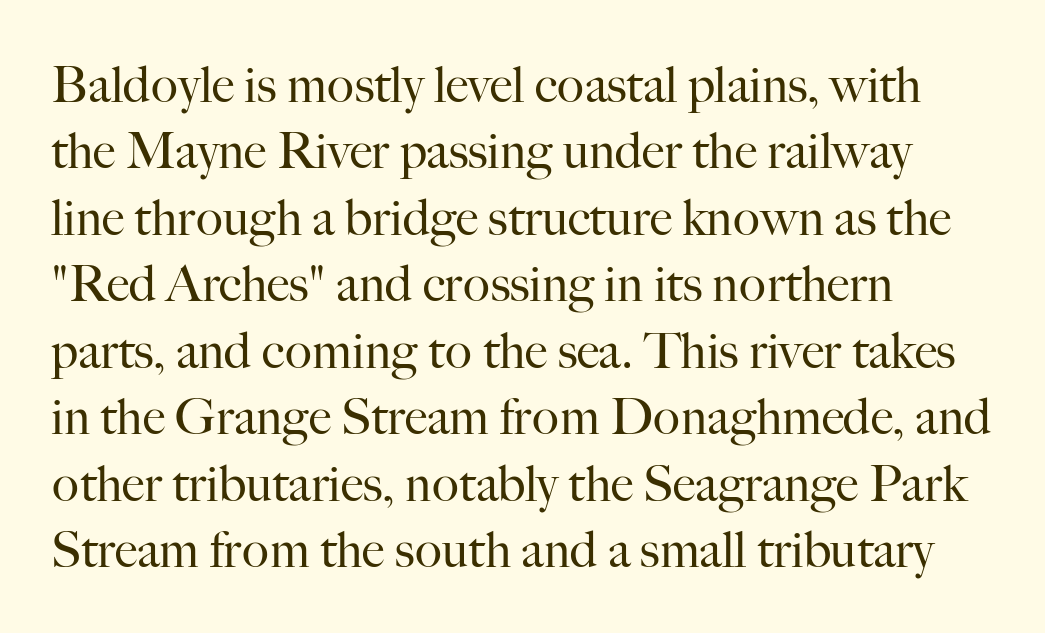
The image shows 50 px regular-weight serif type, upright; set left-aligned, normal line spacing (1.33x), normal letter spacing, not underlined; high stroke contrast and a small x-height.
